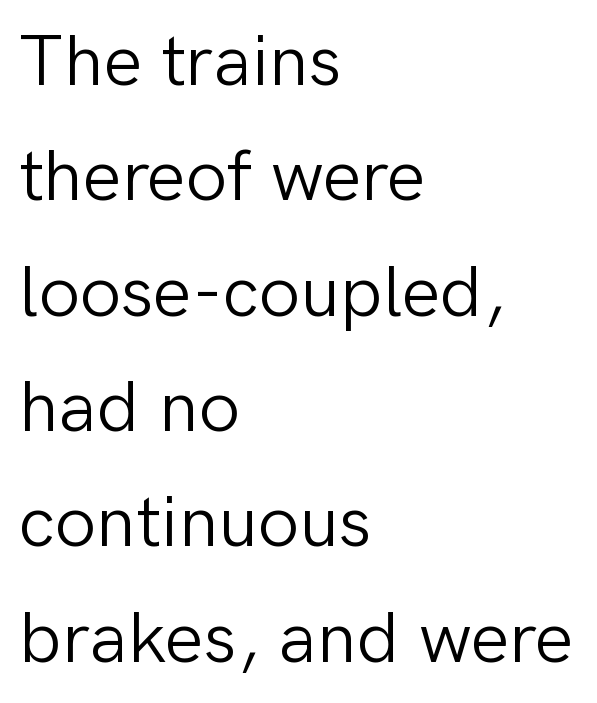
The image shows 73 px light sans-serif type, upright; set left-aligned, normal line spacing (1.58x), normal letter spacing, not underlined; low stroke contrast and a medium x-height.
